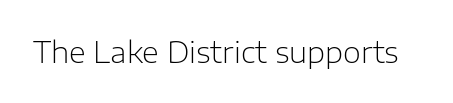
Q: Is the text bold? A: No.
Q: Is the text italic (slanted)? A: No, it is upright.
Q: Is the typeface a serif or a sans-serif typeface? A: Sans-serif.
Q: Is the text underlined? A: No.
Q: Is the spacing between letters normal or unusually wide? A: Normal.
Q: Width (condensed, normal, or wide)? A: Normal.
Q: Stroke contrast? A: Low.
Q: x-height? A: Medium.
Q: Monospaced? A: No.
